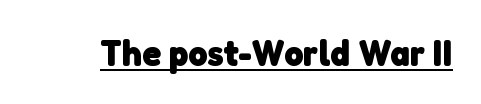
Q: Is the text bold? A: Yes.
Q: Is the typeface a serif or a sans-serif typeface? A: Sans-serif.
Q: Is the text underlined? A: Yes.
Q: Is the spacing between letters normal or unusually wide? A: Normal.
Q: Width (condensed, normal, or wide)? A: Normal.
Q: Stroke contrast? A: Low.
Q: x-height? A: Medium.
Q: Monospaced? A: No.
